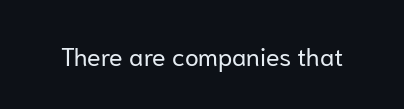
The image shows 25 px text type, upright; set normal letter spacing, not underlined.
